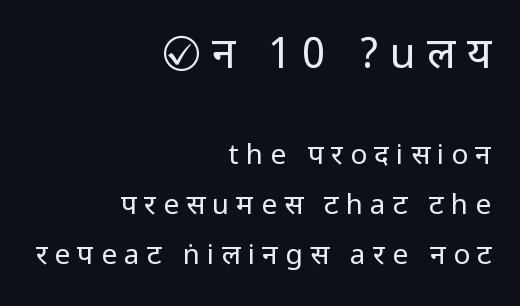
Letters rest on an invisible, unmarked baseline. The gaps between neighbouring characters are conspicuously large. Is this a sans? Yes — the strokes have no serifs. The emphasis by scale lands on block number one, above. This sample is right-justified, so line beginnings fall wherever the words allow. Italic? Not at all — the glyphs are vertical.
